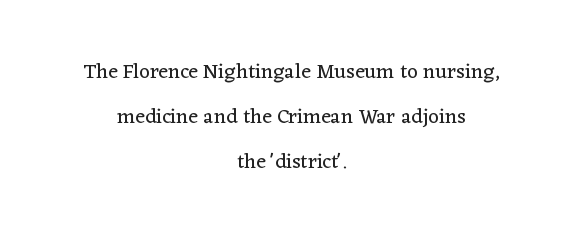
Q: Is the text bold? A: No.
Q: Is the text italic (slanted)? A: No, it is upright.
Q: Is the text underlined? A: No.
Q: How is the paragraph aligned? A: Centered.
Q: Is the spacing between letters normal or unusually wide? A: Normal.
Q: Is the spacing between lines tight, normal or loose? A: Loose.
